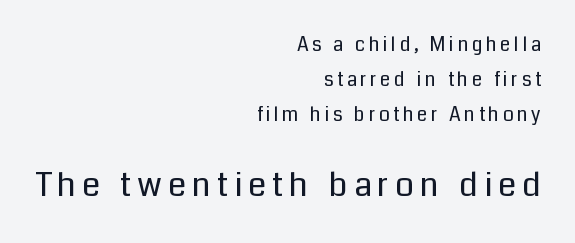
The image shows 33 px regular-weight sans-serif type, upright; set right-aligned, line spacing 1.85x, not underlined; the second (bottom) block is 1.74x larger; low stroke contrast and a medium x-height.
